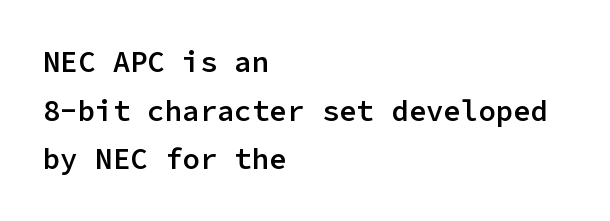
Q: Is the text bold? A: Semi-bold.
Q: Is the text italic (slanted)? A: No, it is upright.
Q: Is the typeface a serif or a sans-serif typeface? A: Sans-serif.
Q: Is the text underlined? A: No.
Q: How is the paragraph aligned? A: Left-aligned.
Q: Is the spacing between letters normal or unusually wide? A: Normal.
Q: Is the spacing between lines tight, normal or loose? A: Normal.
Q: Width (condensed, normal, or wide)? A: Normal.
Q: Stroke contrast? A: Low.
Q: x-height? A: Medium.
Q: Monospaced? A: Yes.
